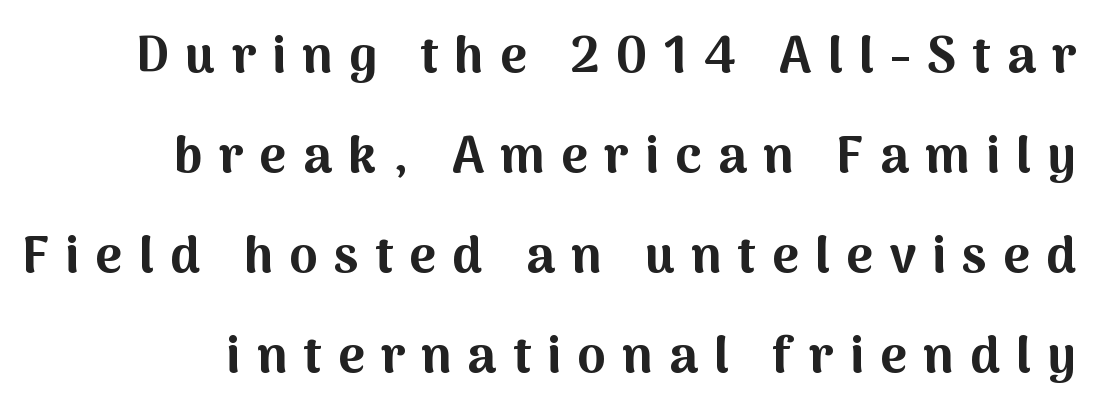
Glyph-to-glyph distance is far greater than everyday printed text. Pretty heavy lettering here — definitely bold. Descender tails drop into unmarked territory. Is this a fixed-width face? No — the glyphs have proportional, varying widths.
